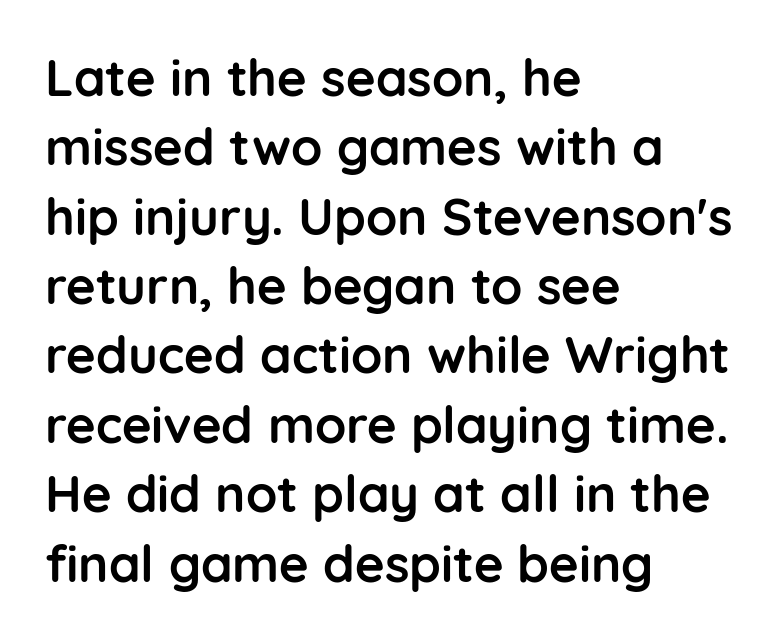
The image shows 51 px semibold sans-serif type, upright; set left-aligned, normal line spacing (1.36x), normal letter spacing, not underlined; low stroke contrast and a medium x-height.
